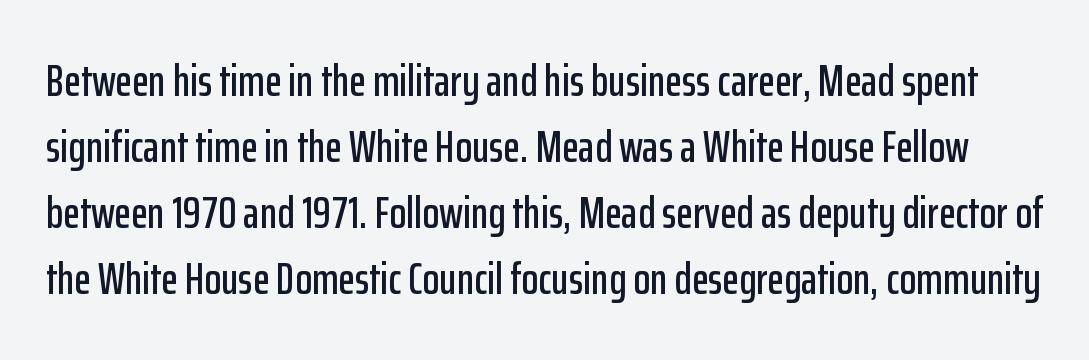
Q: Is the text italic (slanted)? A: No, it is upright.
Q: Is the typeface a serif or a sans-serif typeface? A: Sans-serif.
Q: Is the text underlined? A: No.
Q: Is the spacing between letters normal or unusually wide? A: Normal.
Q: Is the spacing between lines tight, normal or loose? A: Normal.
Q: Width (condensed, normal, or wide)? A: Condensed.
Q: Stroke contrast? A: Low.
Q: x-height? A: Medium.
Q: Monospaced? A: No.
